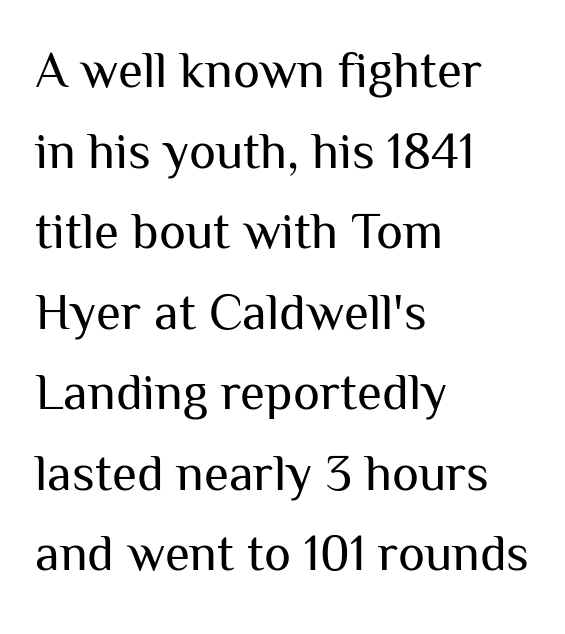
Where is the straight margin? On the left. Clear beneath every line of the passage. Regarding serifs, this sample does without them. A typesetter would call this leading conventional body-copy spacing.
